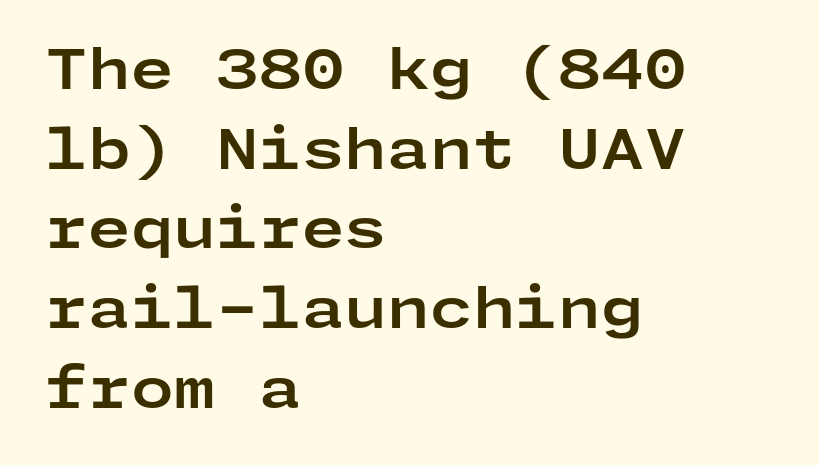
{"serif": "no", "italic": "no", "bold": "yes", "weight": "bold", "width": "wide", "stroke_contrast": "low", "x_height": "medium", "underline": "no", "align": "left", "line_spacing": "normal", "line_spacing_ratio": 1.45, "letter_spacing": "normal", "letter_spacing_em": 0.0, "glyph_px": 55}
